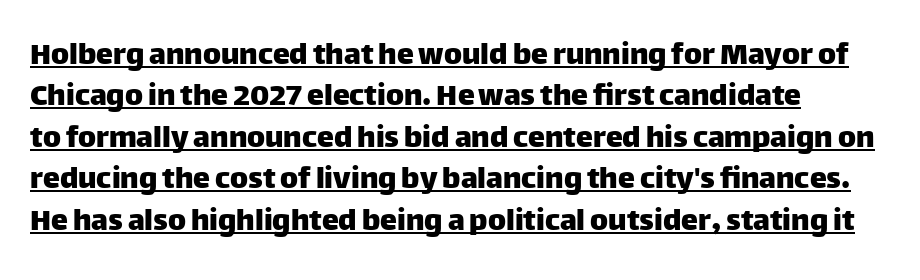
Q: Is the text italic (slanted)? A: No, it is upright.
Q: Is the typeface a serif or a sans-serif typeface? A: Sans-serif.
Q: Is the text underlined? A: Yes.
Q: How is the paragraph aligned? A: Left-aligned.
Q: Is the spacing between letters normal or unusually wide? A: Normal.
Q: Width (condensed, normal, or wide)? A: Normal.
Q: Stroke contrast? A: Low.
Q: x-height? A: Large.
Q: Monospaced? A: No.
